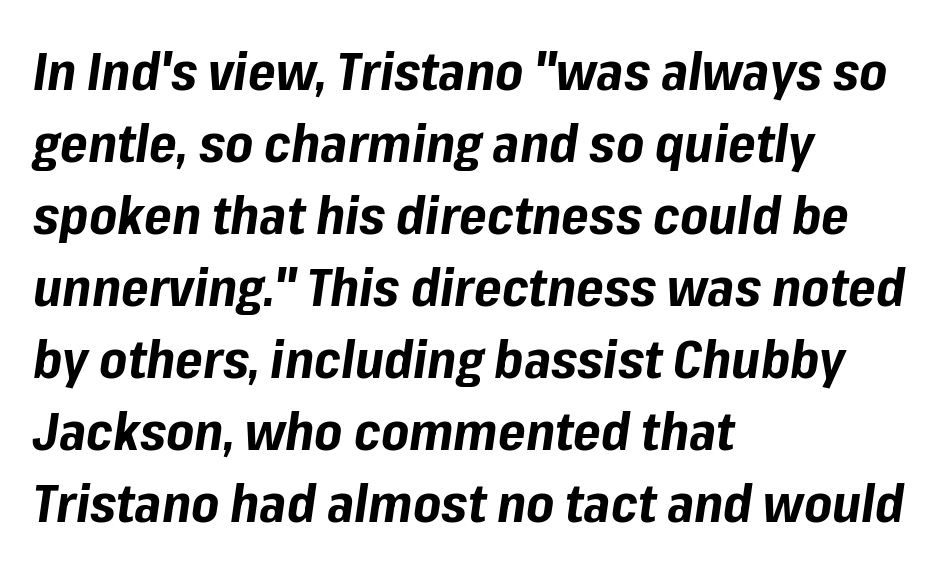
Quick note: italic. The baseline area is clear. Strokes here are thick enough to call this a true bold. Summary of vertical rhythm: regular, with standard interline spacing.
